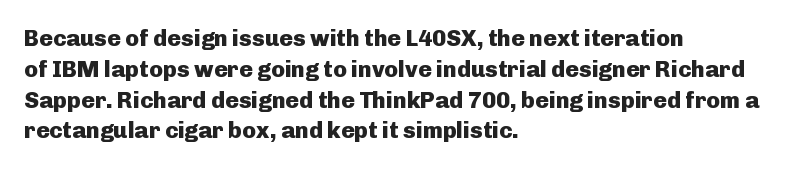
The image shows 23 px bold type, upright; set left-aligned, normal line spacing (1.34x), normal letter spacing, not underlined.
